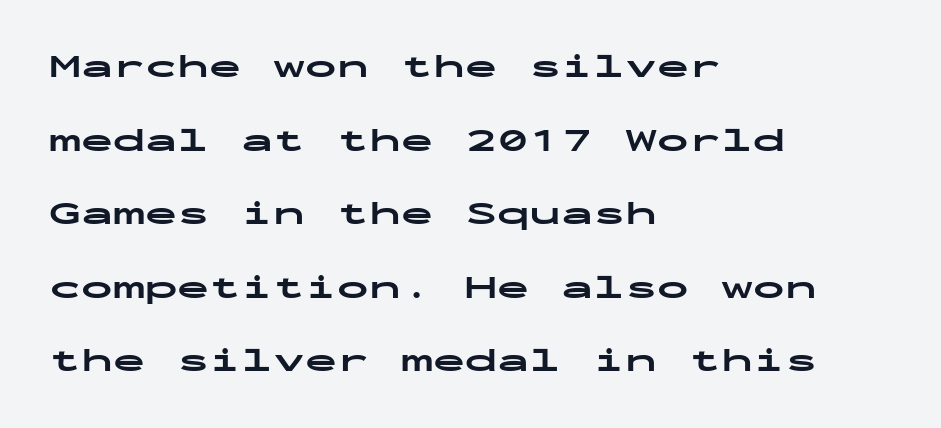
Q: Is the text bold? A: Yes.
Q: Is the text italic (slanted)? A: No, it is upright.
Q: Is the typeface a serif or a sans-serif typeface? A: Sans-serif.
Q: Is the text underlined? A: No.
Q: How is the paragraph aligned? A: Left-aligned.
Q: Is the spacing between letters normal or unusually wide? A: Normal.
Q: Is the spacing between lines tight, normal or loose? A: Loose.
Q: Width (condensed, normal, or wide)? A: Wide.
Q: Stroke contrast? A: Low.
Q: x-height? A: Medium.
Q: Monospaced? A: Yes.
